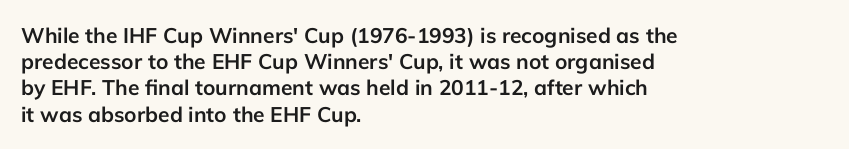
Q: Is the text bold? A: Yes.
Q: Is the text italic (slanted)? A: No, it is upright.
Q: Is the text underlined? A: No.
Q: How is the paragraph aligned? A: Left-aligned.
Q: Is the spacing between letters normal or unusually wide? A: Normal.
Q: Is the spacing between lines tight, normal or loose? A: Normal.
